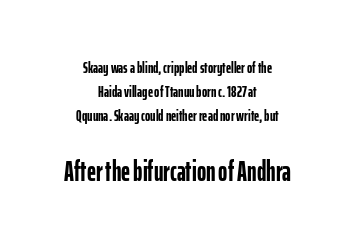
The image shows 28 px semibold, condensed sans-serif type, upright; set centered, normal line spacing (1.51x), normal letter spacing, not underlined; the second (bottom) block is 1.75x larger; low stroke contrast and a medium x-height.
